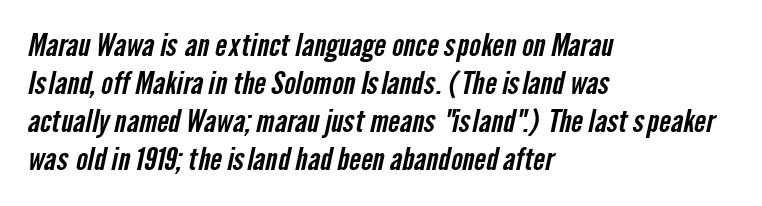
{"serif": "no", "width": "condensed", "stroke_contrast": "low", "x_height": "medium", "monospaced": "no", "underline": "no", "align": "left", "line_spacing_ratio": 1.23, "letter_spacing": "normal", "letter_spacing_em": 0.0, "glyph_px": 31}
